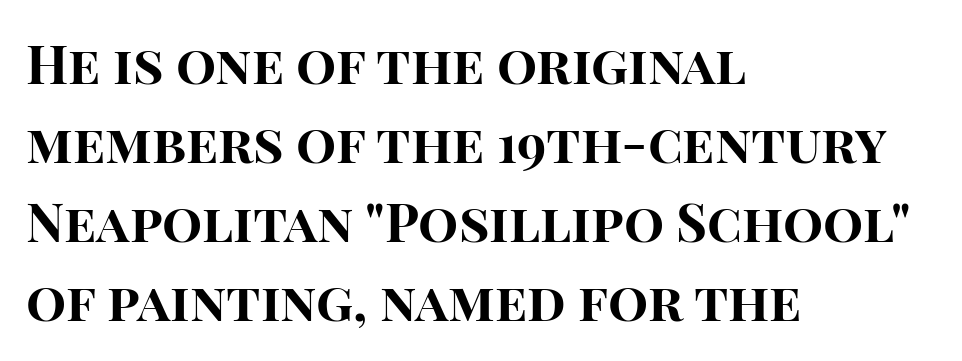
The image shows 53 px bold sans-serif type, upright; set left-aligned, normal line spacing (1.49x), normal letter spacing, not underlined; high stroke contrast and a large x-height.
